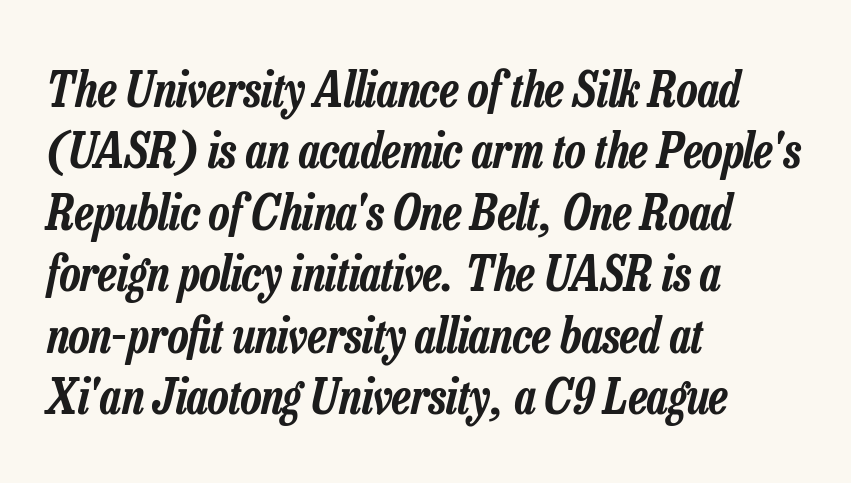
The image shows 48 px condensed type, italic (leaning right); set left-aligned, normal line spacing (1.28x), normal letter spacing, not underlined; low stroke contrast and a medium x-height.
